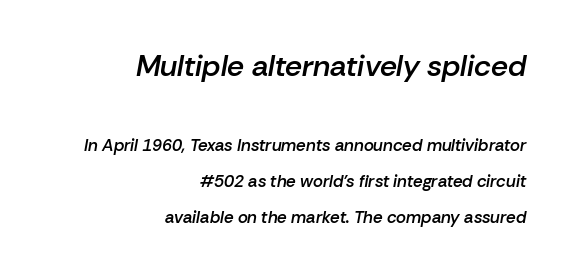
The rendering uses natural spacing where letterforms have individual widths. The rendering shrinks the type as you move from the upper chunk to the lower. The string is rendered with underlining switched off. Characters are canted at an angle relative to the baseline's perpendicular. One-word summary of the alignment: right.
